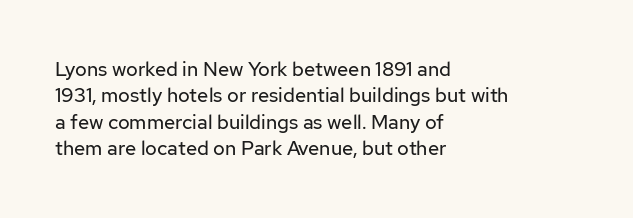
The image shows 20 px text type, upright; set left-aligned, normal line spacing (1.32x), normal letter spacing, not underlined.
